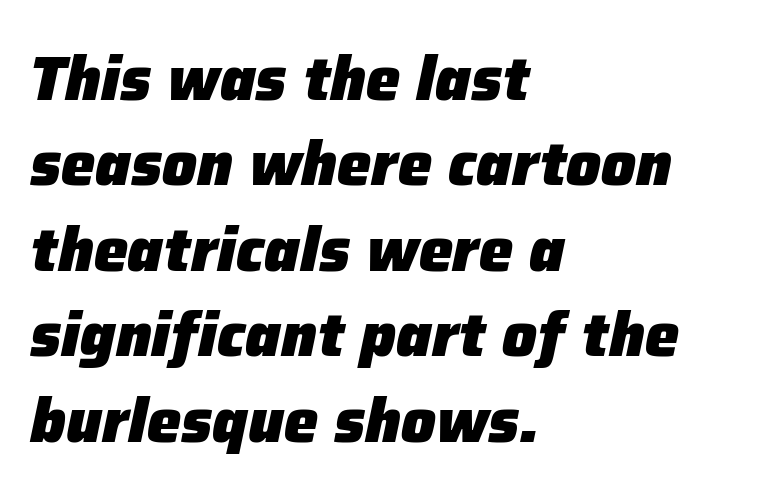
{"italic": "yes", "lean": "right", "slant_degrees": 12, "bold": "yes", "weight": "heavy", "width": "normal", "stroke_contrast": "low", "x_height": "medium", "monospaced": "no", "underline": "no", "align": "left", "line_spacing": "normal", "line_spacing_ratio": 1.4, "letter_spacing": "normal", "letter_spacing_em": 0.0, "glyph_px": 61}
